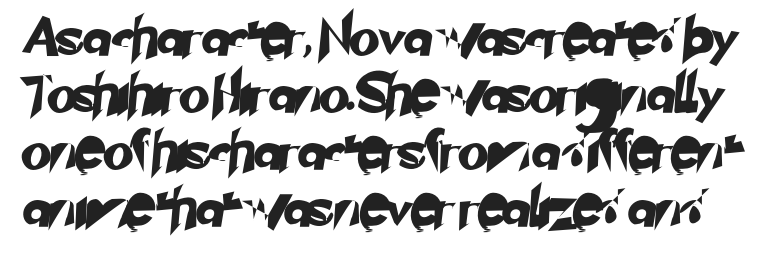
Q: Is the typeface a serif or a sans-serif typeface? A: Sans-serif.
Q: Is the text underlined? A: No.
Q: Is the spacing between letters normal or unusually wide? A: Normal.
Q: Is the spacing between lines tight, normal or loose? A: Normal.
Q: Width (condensed, normal, or wide)? A: Normal.
Q: Stroke contrast? A: Low.
Q: x-height? A: Small.
Q: Monospaced? A: No.
